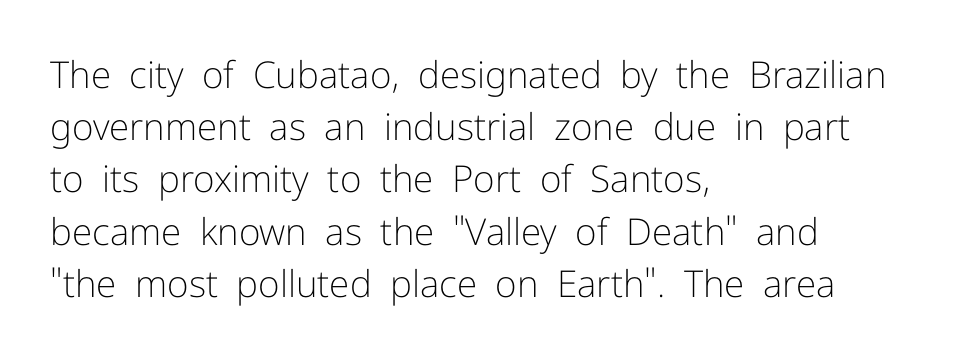
The image shows 37 px light sans-serif type, upright; set left-aligned, normal line spacing (1.41x), normal letter spacing, not underlined; low stroke contrast and a medium x-height.
